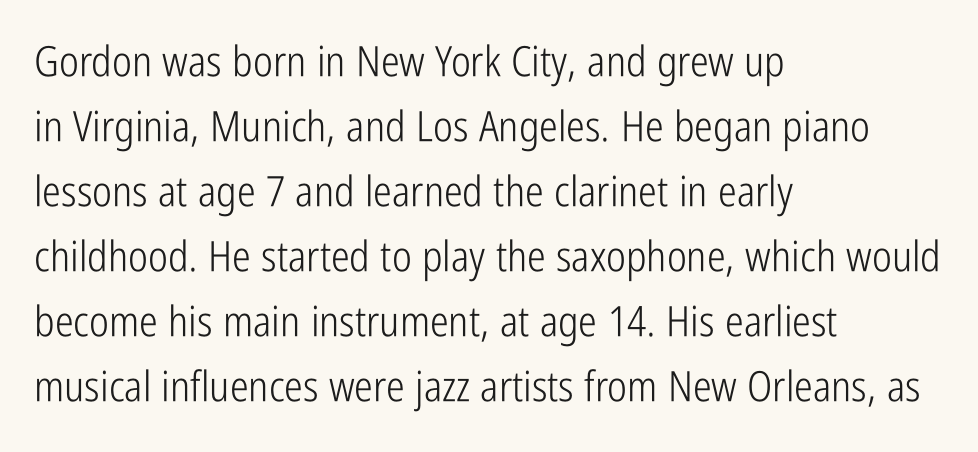
{"serif": "no", "italic": "no", "bold": "no", "weight": "light", "width": "condensed", "stroke_contrast": "low", "x_height": "medium", "monospaced": "no", "underline": "no", "align": "left", "line_spacing": "normal", "line_spacing_ratio": 1.55, "letter_spacing": "normal", "letter_spacing_em": 0.0, "glyph_px": 42}
